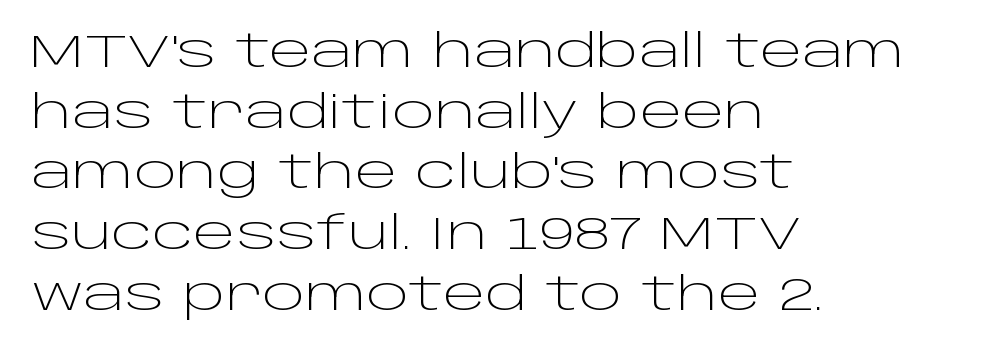
Reading down the column, the eye jumps a familiar distance to each next line. This rendering leaves character spacing at its baseline value. Where is the straight margin? On the left. Weight: regular or lighter.
